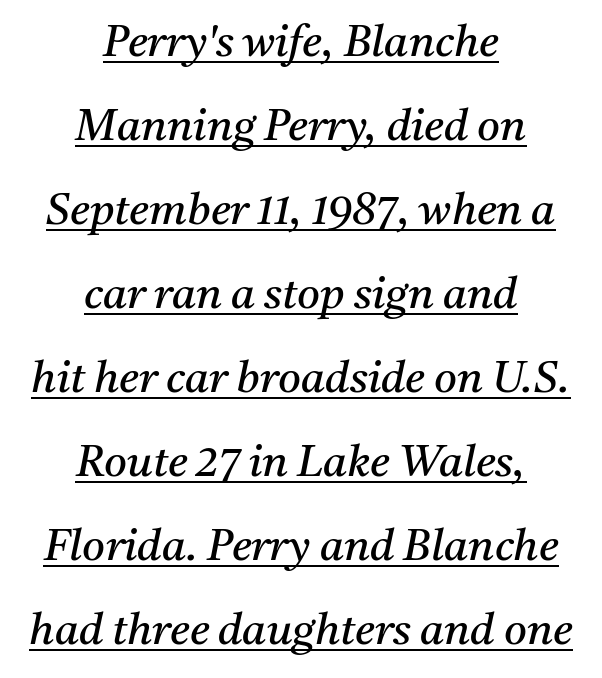
Q: Is the text bold? A: No.
Q: Is the text italic (slanted)? A: Yes, it leans right by about 11 degrees.
Q: Is the typeface a serif or a sans-serif typeface? A: Serif.
Q: Is the text underlined? A: Yes.
Q: How is the paragraph aligned? A: Centered.
Q: Is the spacing between letters normal or unusually wide? A: Normal.
Q: Is the spacing between lines tight, normal or loose? A: Loose.
Q: Width (condensed, normal, or wide)? A: Normal.
Q: Stroke contrast? A: Medium.
Q: x-height? A: Medium.
Q: Monospaced? A: No.
